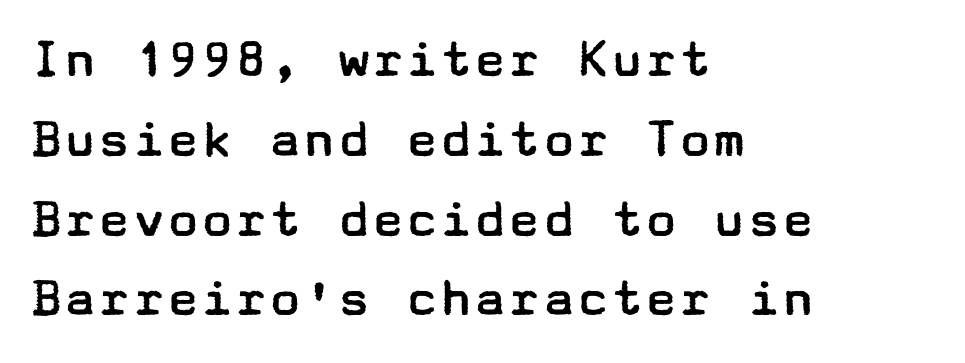
{"serif": "no", "italic": "no", "bold": "no", "weight": "regular", "width": "wide", "stroke_contrast": "low", "x_height": "medium", "underline": "no", "align": "left", "line_spacing": "normal", "line_spacing_ratio": 1.4, "letter_spacing": "normal", "letter_spacing_em": 0.0, "glyph_px": 57}
